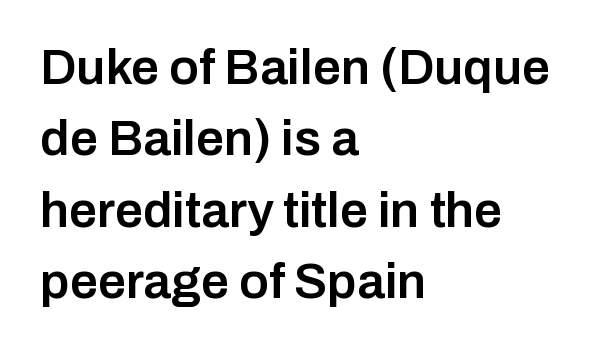
{"serif": "no", "italic": "no", "bold": "semi", "weight": "semibold", "width": "normal", "stroke_contrast": "low", "x_height": "medium", "monospaced": "no", "underline": "no", "align": "left", "line_spacing": "normal", "line_spacing_ratio": 1.43, "letter_spacing": "normal", "letter_spacing_em": 0.0, "glyph_px": 50}
